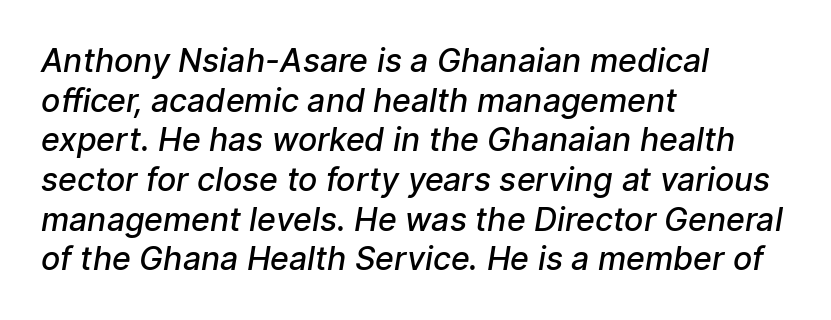
As a designer I'd log this as weight 600, semibold. The paragraph has a hard left edge and a soft right edge. Varying glyph widths throughout — classic text-font behaviour. Quick note: underline off. Classification — sans serif.
